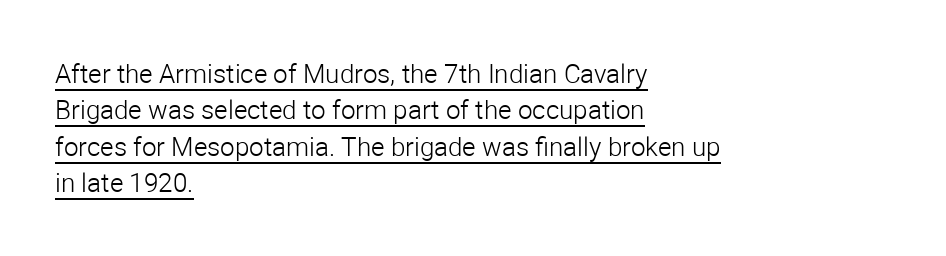
Q: Is the text bold? A: No.
Q: Is the text italic (slanted)? A: No, it is upright.
Q: Is the text underlined? A: Yes.
Q: How is the paragraph aligned? A: Left-aligned.
Q: Is the spacing between letters normal or unusually wide? A: Normal.
Q: Is the spacing between lines tight, normal or loose? A: Normal.
